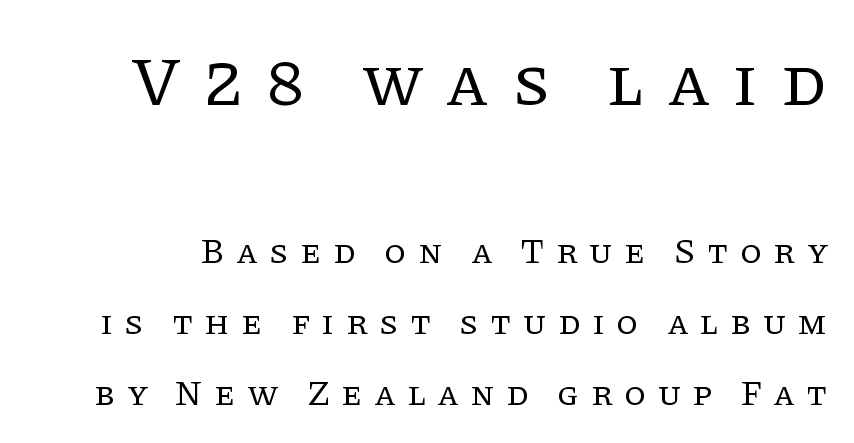
Q: Is the text bold? A: No.
Q: Is the text italic (slanted)? A: No, it is upright.
Q: Is the typeface a serif or a sans-serif typeface? A: Serif.
Q: Is the text underlined? A: No.
Q: Is the spacing between letters normal or unusually wide? A: Unusually wide.
Q: Is the spacing between lines tight, normal or loose? A: Loose.
Q: Which block of text is set in a larger size, the first (top) or the second (bottom)? A: The first (top) one.
Q: Width (condensed, normal, or wide)? A: Normal.
Q: Stroke contrast? A: Low.
Q: x-height? A: Large.
Q: Monospaced? A: No.
